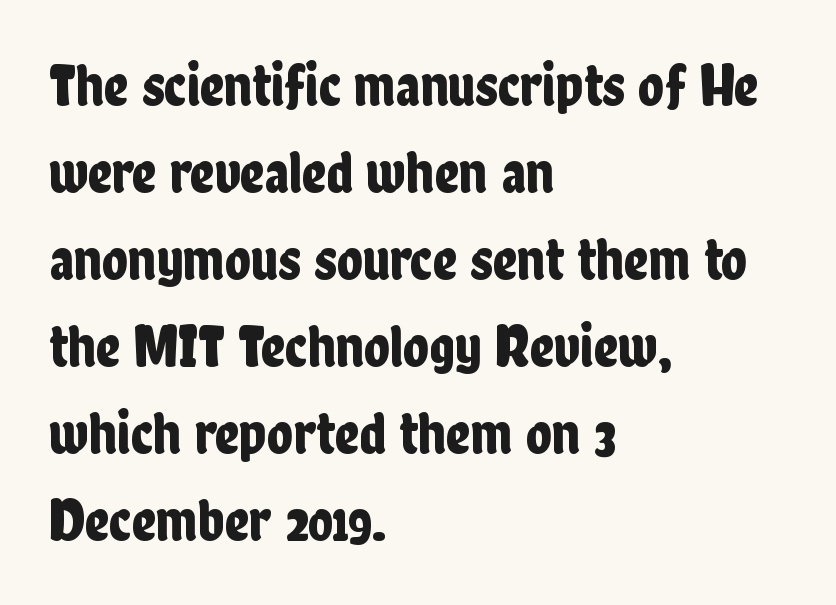
{"serif": "no", "italic": "no", "width": "condensed", "stroke_contrast": "low", "x_height": "medium", "monospaced": "no", "underline": "no", "align": "left", "line_spacing": "normal", "line_spacing_ratio": 1.45, "letter_spacing": "normal", "letter_spacing_em": 0.0, "glyph_px": 60}
